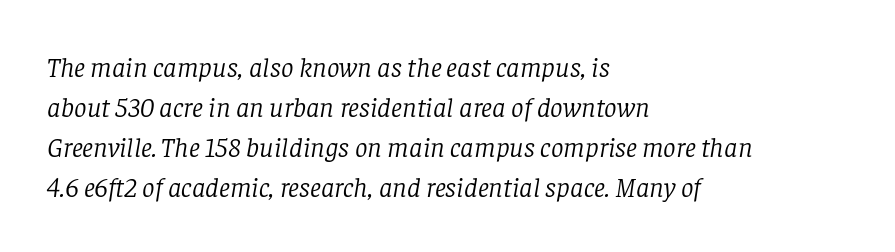
Think of a printed novel: that variable character pitch is what you see here. The letters are slanted; this is an italic face. Font category for this specimen: serif. The paragraph has a hard left edge and a soft right edge. Caption: standard tracking, unaltered. The specimen omits any rule beneath the text block's lines.
